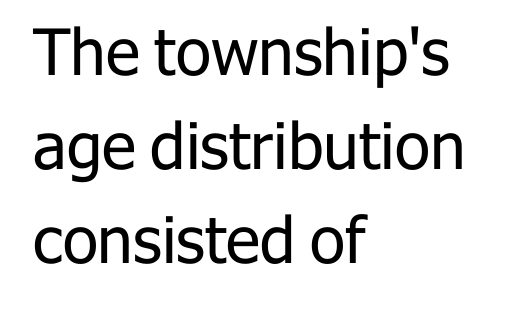
Q: Is the text bold? A: No.
Q: Is the text italic (slanted)? A: No, it is upright.
Q: Is the typeface a serif or a sans-serif typeface? A: Sans-serif.
Q: Is the text underlined? A: No.
Q: How is the paragraph aligned? A: Left-aligned.
Q: Is the spacing between letters normal or unusually wide? A: Normal.
Q: Is the spacing between lines tight, normal or loose? A: Normal.
Q: Width (condensed, normal, or wide)? A: Normal.
Q: Stroke contrast? A: Low.
Q: x-height? A: Medium.
Q: Monospaced? A: No.
